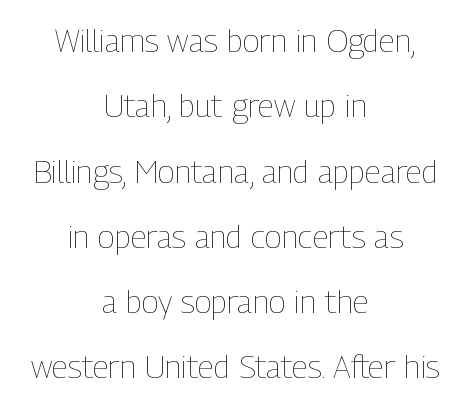
This is roman type, the default non-slanted kind. Each letter keeps its own natural width here, so spacing adapts to shape. The specimen omits any rule beneath the text block's lines. The font sits on the lighter half of the weight spectrum, regular included. Both edges are ragged and mirror each other, which tells us the setting is centered. The line-height multiplier appears high, well above default.
